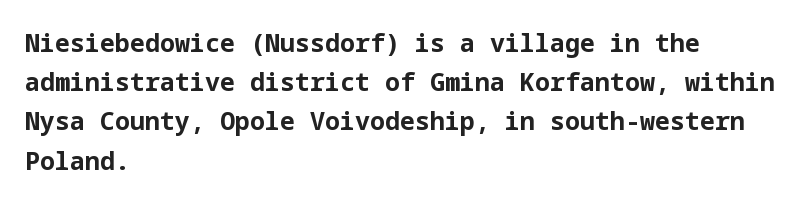
The image shows 25 px bold type, upright; set left-aligned, normal line spacing (1.57x), normal letter spacing, not underlined.
